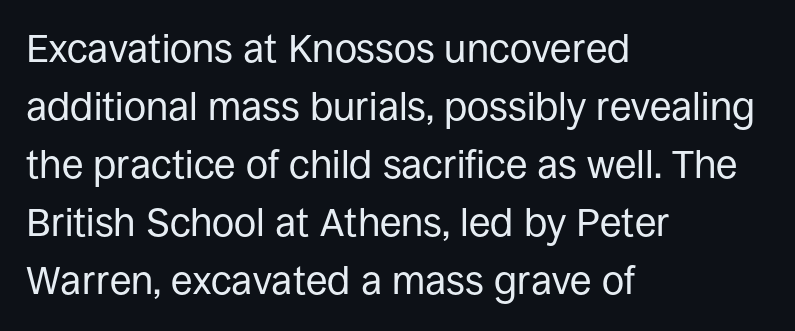
Underline: absent. The type family on display is of the sans-serif kind. Short note: letters normally spaced. Honestly, the row spacing looks completely unremarkable. Posture: vertical.
